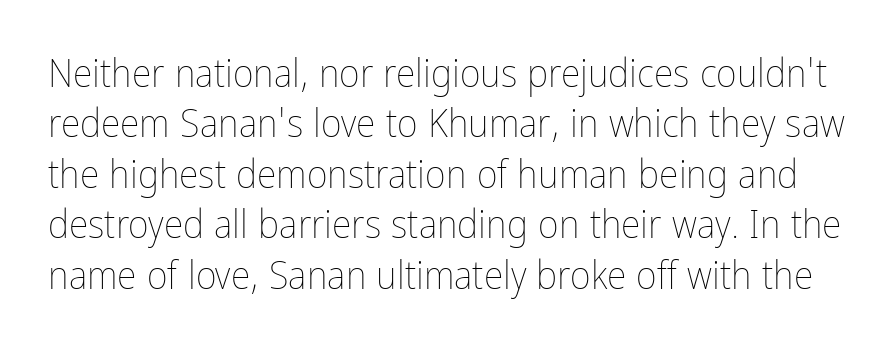
Q: Is the text bold? A: No.
Q: Is the text italic (slanted)? A: No, it is upright.
Q: Is the text underlined? A: No.
Q: Is the spacing between letters normal or unusually wide? A: Normal.
Q: Is the spacing between lines tight, normal or loose? A: Normal.
Q: Width (condensed, normal, or wide)? A: Condensed.
Q: Stroke contrast? A: Low.
Q: x-height? A: Medium.
Q: Monospaced? A: No.
